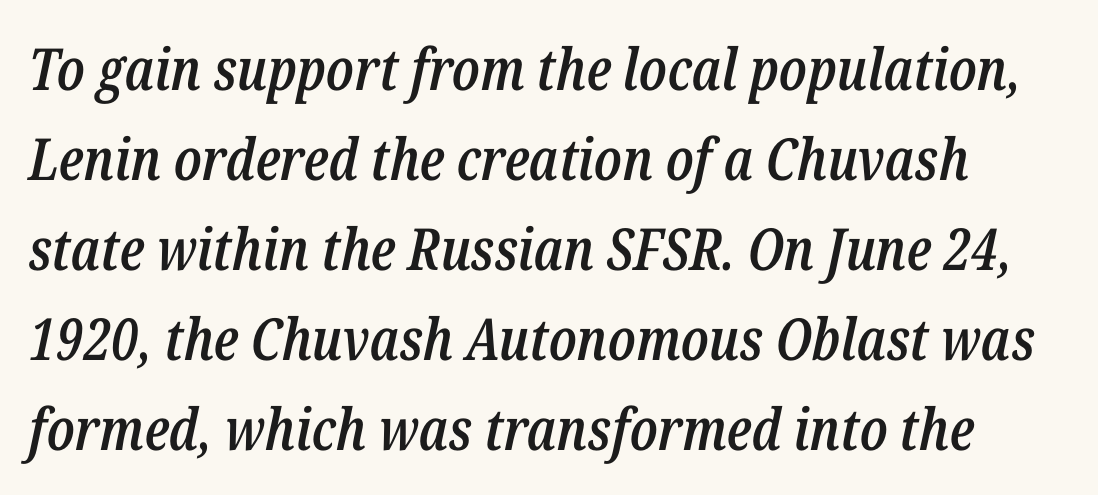
{"italic": "yes", "lean": "right", "slant_degrees": 12, "bold": "semi", "weight": "semibold", "width": "condensed", "stroke_contrast": "low", "x_height": "medium", "monospaced": "no", "underline": "no", "line_spacing": "normal", "line_spacing_ratio": 1.55, "letter_spacing": "normal", "letter_spacing_em": 0.0, "glyph_px": 58}
